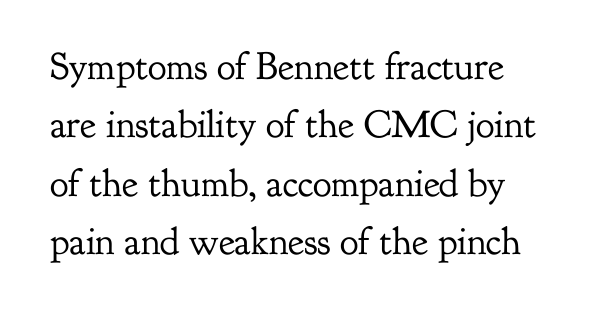
The image shows 39 px regular-weight serif type, upright; set normal line spacing (1.5x), normal letter spacing, not underlined; low stroke contrast and a small x-height.
